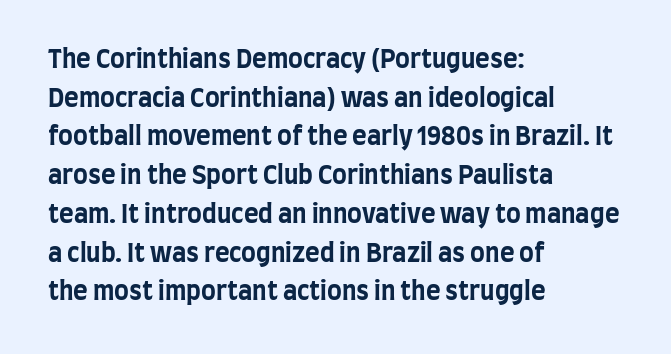
Lines of text with bare space underneath. Default kerning and tracking; the words read as compact shapes. Typeset ragged right — the left edge is the straight one. Regarding leading, the lines here are spaced in the standard way. Every stem runs plumb, perpendicular to the baseline.
